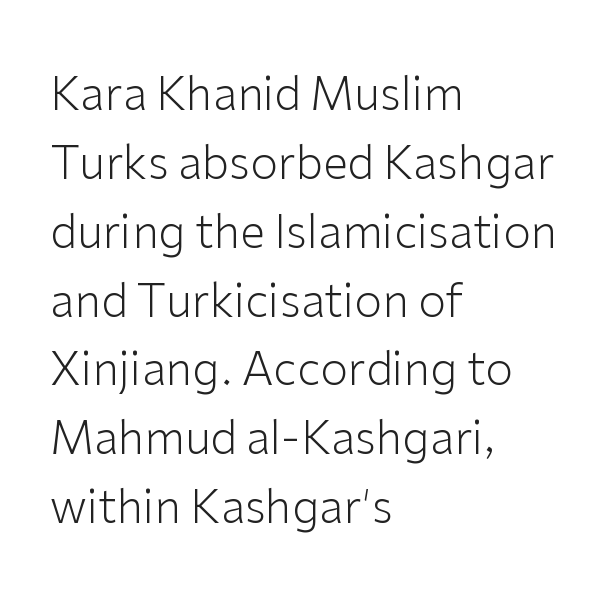
The image shows 45 px light sans-serif type, upright; set left-aligned, normal line spacing (1.53x), normal letter spacing, not underlined; low stroke contrast and a medium x-height.
